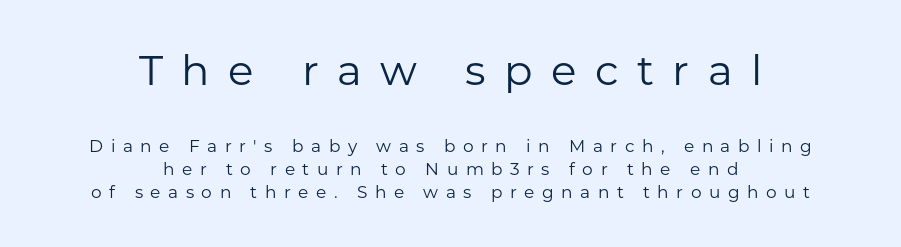
{"serif": "no", "italic": "no", "bold": "no", "weight": "regular", "width": "normal", "stroke_contrast": "low", "x_height": "medium", "monospaced": "no", "underline": "no", "align": "center", "line_spacing": "normal", "line_spacing_ratio": 1.36, "letter_spacing": "wide", "letter_spacing_em": 0.44, "larger_block": "first", "size_ratio": 2.47, "glyph_px": 42}
